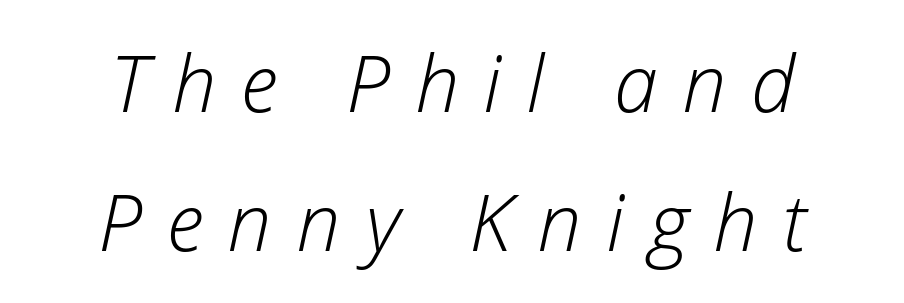
The image shows 79 px light type, italic (leaning right); set centered, line spacing 1.76x, unusually wide letter spacing (+0.31 em), not underlined; low stroke contrast and a medium x-height.
